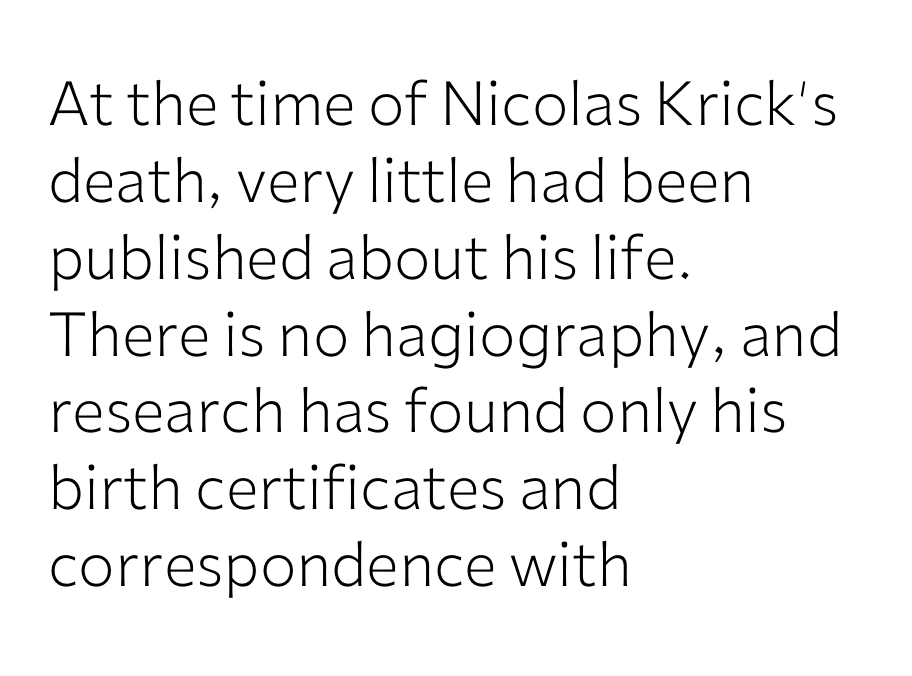
Q: Is the text bold? A: No.
Q: Is the text italic (slanted)? A: No, it is upright.
Q: Is the typeface a serif or a sans-serif typeface? A: Sans-serif.
Q: Is the text underlined? A: No.
Q: How is the paragraph aligned? A: Left-aligned.
Q: Is the spacing between letters normal or unusually wide? A: Normal.
Q: Is the spacing between lines tight, normal or loose? A: Normal.
Q: Width (condensed, normal, or wide)? A: Normal.
Q: Stroke contrast? A: Low.
Q: x-height? A: Medium.
Q: Monospaced? A: No.
